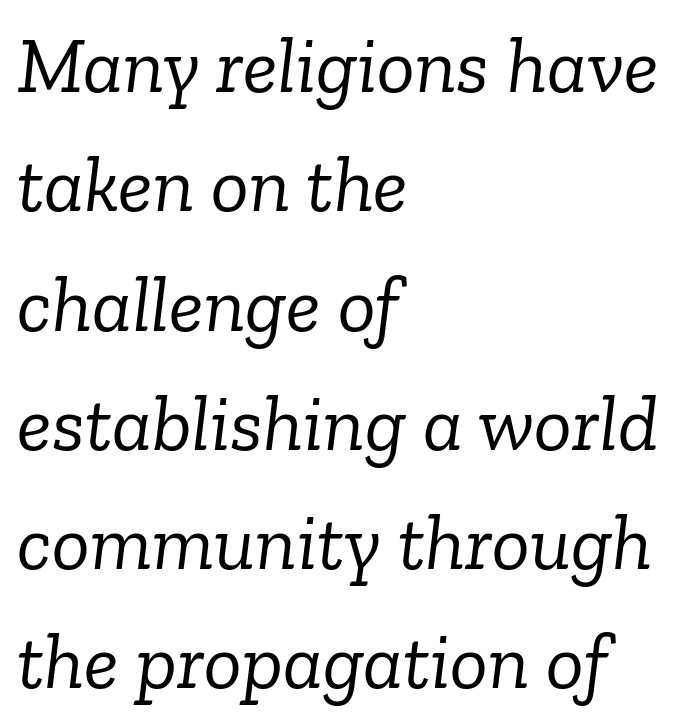
Q: Is the text bold? A: No.
Q: Is the text italic (slanted)? A: Yes, it leans right by about 6 degrees.
Q: Is the typeface a serif or a sans-serif typeface? A: Serif.
Q: Is the text underlined? A: No.
Q: How is the paragraph aligned? A: Left-aligned.
Q: Is the spacing between letters normal or unusually wide? A: Normal.
Q: Is the spacing between lines tight, normal or loose? A: Normal.
Q: Width (condensed, normal, or wide)? A: Normal.
Q: Stroke contrast? A: Low.
Q: x-height? A: Medium.
Q: Monospaced? A: No.
